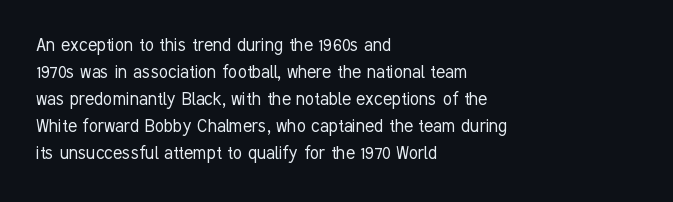
The image shows 21 px text type, upright; set left-aligned, normal line spacing (1.28x), normal letter spacing, not underlined.
